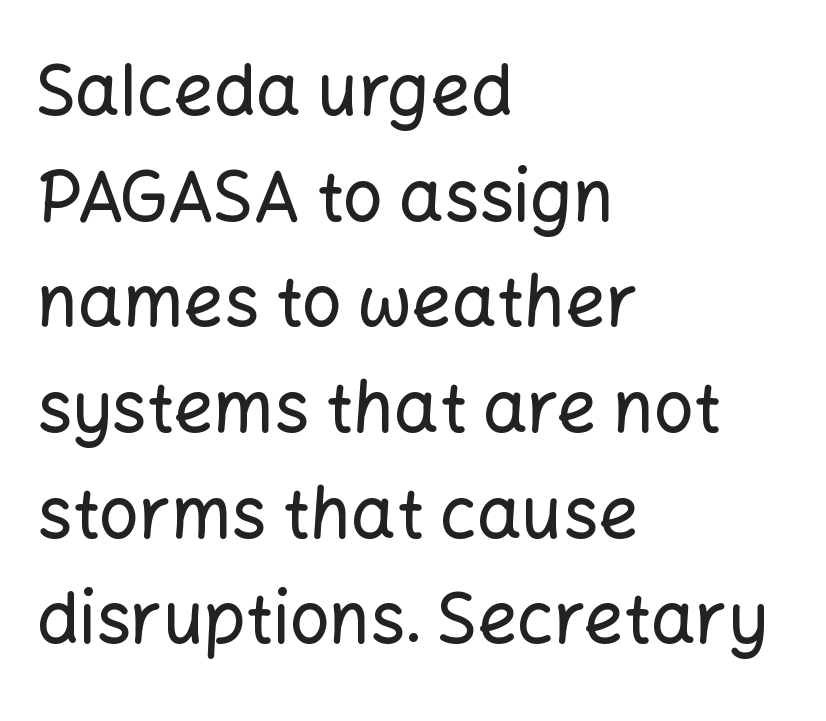
The image shows 70 px sans-serif type, upright; set left-aligned, normal line spacing (1.51x), normal letter spacing, not underlined; low stroke contrast and a medium x-height.
